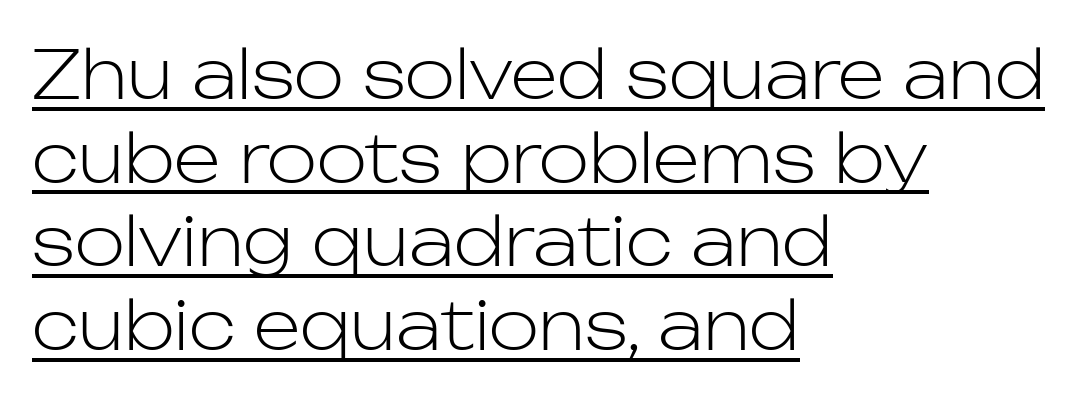
The image shows 67 px light sans-serif type, upright; set left-aligned, normal line spacing (1.25x), normal letter spacing, underlined; low stroke contrast and a medium x-height.
